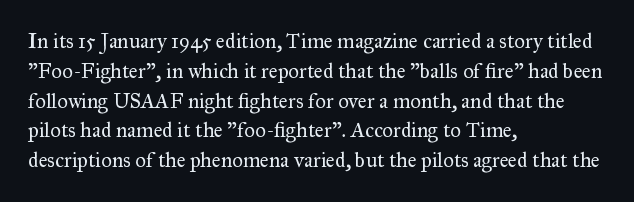
Quick note: interline space is typical. Nothing unusual about the tracking: characters are spaced as the font intends. Unmarked baselines from the first word to the last. No italicization has been applied; the sample stays upright.
